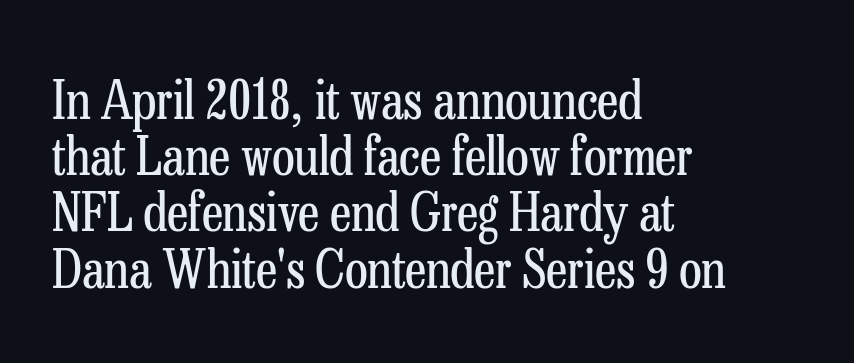
Q: Is the text bold? A: No.
Q: Is the text italic (slanted)? A: No, it is upright.
Q: Is the typeface a serif or a sans-serif typeface? A: Serif.
Q: Is the text underlined? A: No.
Q: How is the paragraph aligned? A: Left-aligned.
Q: Is the spacing between letters normal or unusually wide? A: Normal.
Q: Is the spacing between lines tight, normal or loose? A: Tight.
Q: Width (condensed, normal, or wide)? A: Condensed.
Q: Stroke contrast? A: Low.
Q: x-height? A: Medium.
Q: Monospaced? A: No.
